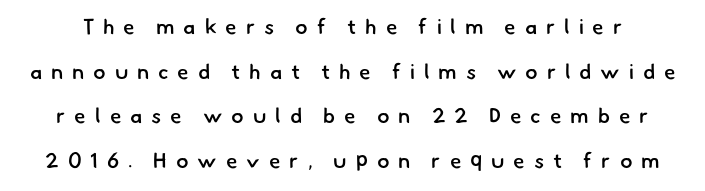
Q: Is the text bold? A: Semi-bold.
Q: Is the text underlined? A: No.
Q: Is the spacing between letters normal or unusually wide? A: Unusually wide.
Q: Is the spacing between lines tight, normal or loose? A: Loose.
